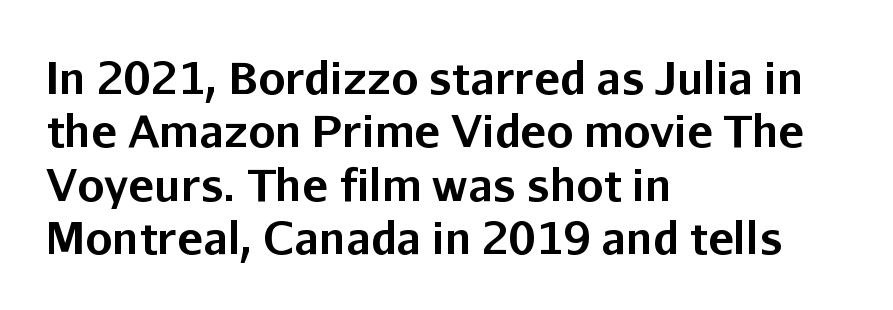
Q: Is the text bold? A: Yes.
Q: Is the text italic (slanted)? A: No, it is upright.
Q: Is the typeface a serif or a sans-serif typeface? A: Sans-serif.
Q: Is the text underlined? A: No.
Q: How is the paragraph aligned? A: Left-aligned.
Q: Is the spacing between letters normal or unusually wide? A: Normal.
Q: Width (condensed, normal, or wide)? A: Normal.
Q: Stroke contrast? A: Low.
Q: x-height? A: Medium.
Q: Monospaced? A: No.
